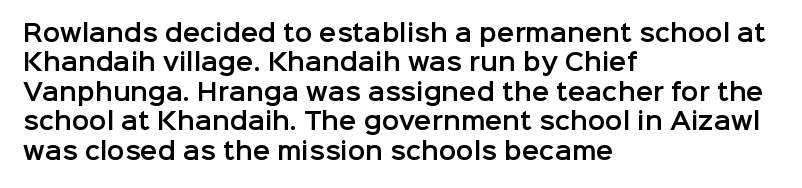
The image shows 23 px text type, upright; set left-aligned, normal line spacing (1.28x), normal letter spacing, not underlined.
